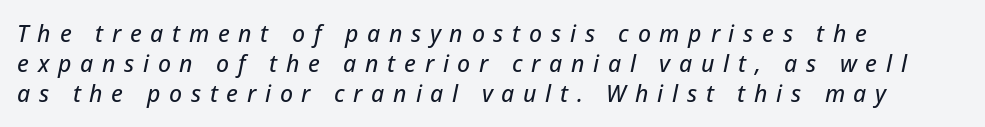
Q: Is the text italic (slanted)? A: Yes, it leans right by about 12 degrees.
Q: Is the text underlined? A: No.
Q: How is the paragraph aligned? A: Left-aligned.
Q: Is the spacing between letters normal or unusually wide? A: Unusually wide.
Q: Is the spacing between lines tight, normal or loose? A: Normal.
